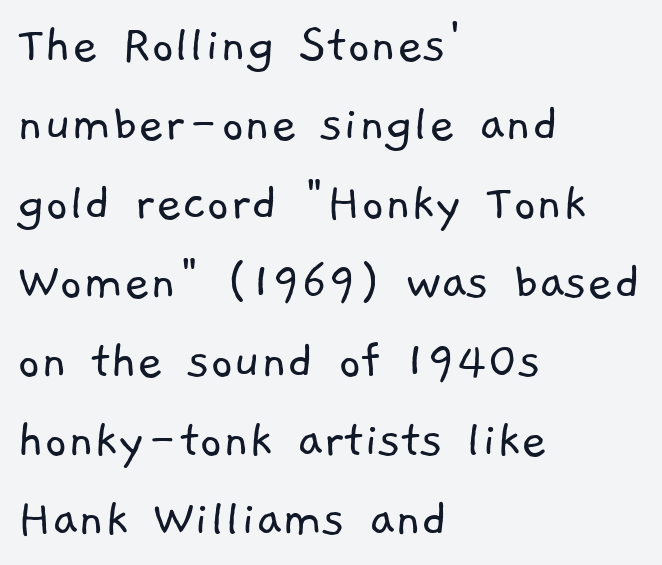
The image shows 56 px light sans-serif type; set left-aligned, normal line spacing (1.41x), normal letter spacing, not underlined; low stroke contrast and a medium x-height.
